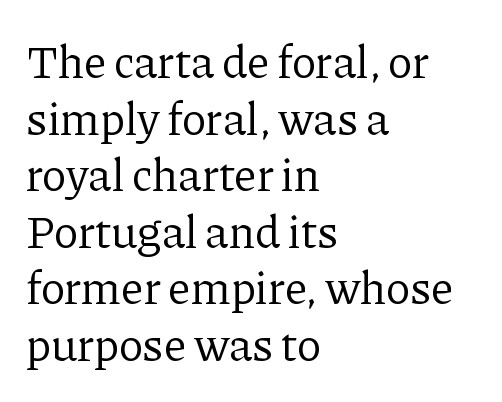
Upright lettering throughout. Unbolded letterforms with no extra heft. The passage shown is typed in a proportional face where columns would drift. Look at the bottom of the vertical strokes: they flare into serifs here. The rendering keeps characters at their native spacing. The typesetter chose a ragged-right arrangement here.
